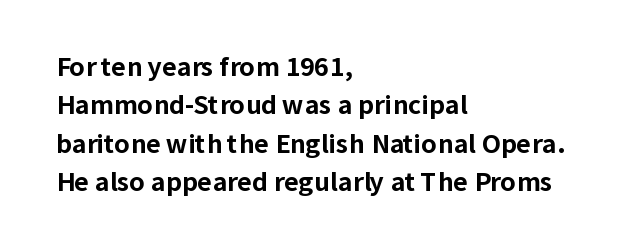
Here the glyphs are tracked normally, forming tight word shapes. Does the weight exceed regular? Yes, all the way to bold. The text block is weighted toward the left margin, trailing off unevenly rightward. Style check: upright. Notice how descenders clear the ascenders below comfortably — that's standard leading. Glance below the letters and you will spot only blank space.
